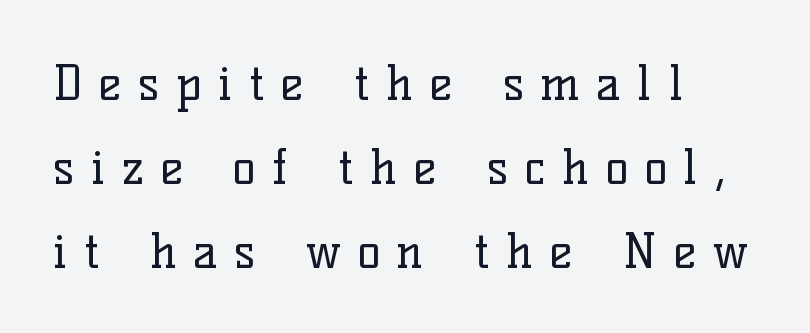
The paragraph shown leans on its left margin. A typesetter would mark this as roman, not italic. Stems here are at most as thick as an everyday book face. Examine the stroke ends and you'll spot serifs. These lines are rendered in a variable-pitch font.
